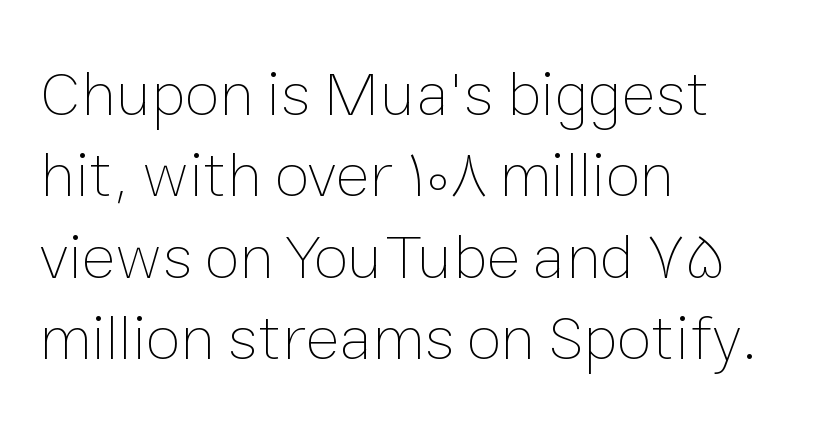
Q: Is the text bold? A: No.
Q: Is the text italic (slanted)? A: No, it is upright.
Q: Is the text underlined? A: No.
Q: How is the paragraph aligned? A: Left-aligned.
Q: Is the spacing between letters normal or unusually wide? A: Normal.
Q: Is the spacing between lines tight, normal or loose? A: Normal.
Q: Width (condensed, normal, or wide)? A: Normal.
Q: Stroke contrast? A: Low.
Q: x-height? A: Medium.
Q: Monospaced? A: No.
